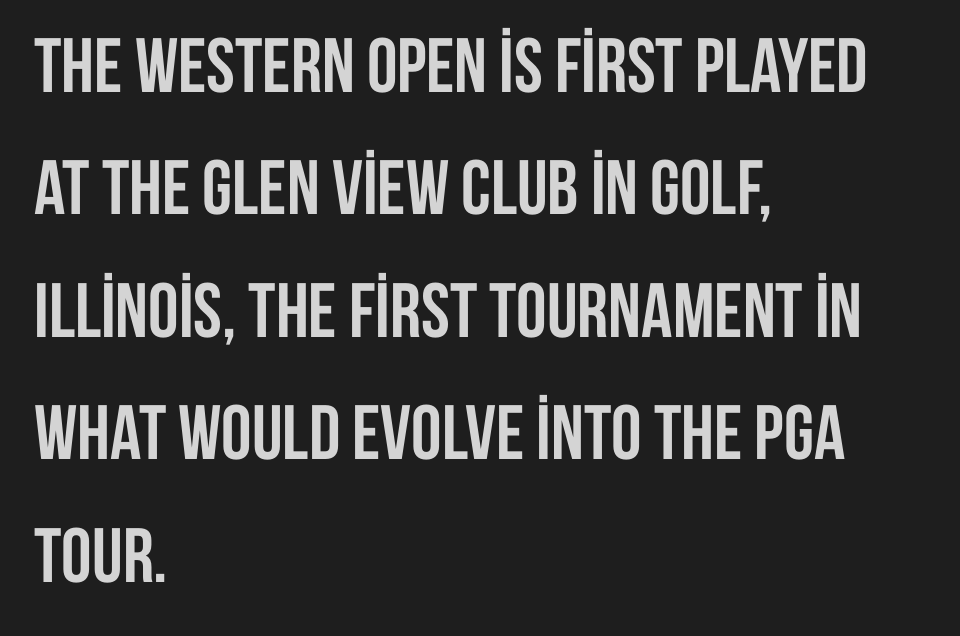
Here the designer chose a conventional face with non-uniform glyph widths. A normal amount of white space separates one row of letters from the next. Nothing unusual about the tracking: characters are spaced as the font intends. Nope, not italic — everything's standing straight. The gap between lines stays unmarked.
